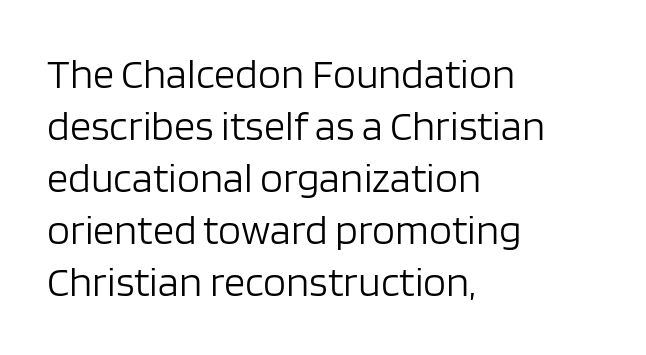
The image shows 42 px light sans-serif type, upright; set left-aligned, line spacing 1.24x, normal letter spacing, not underlined; low stroke contrast and a large x-height.
